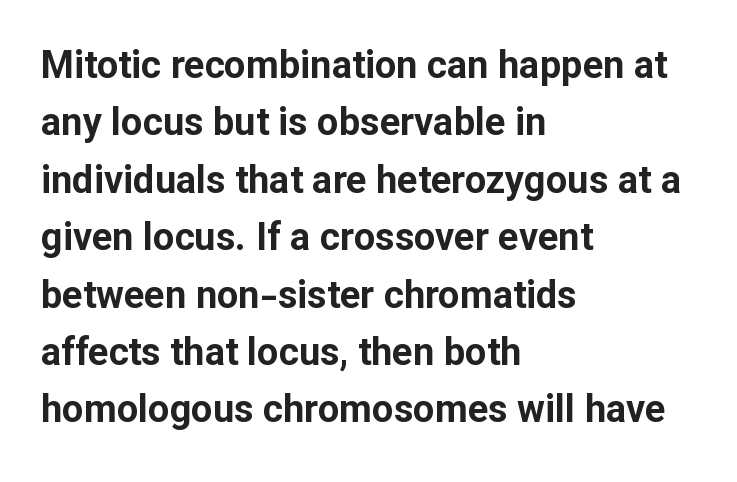
Tracking value appears to be zero — textbook default spacing. Proportional: the letters do not fall into vertical columns. Bare-footed words on every line. When letters stand straight like this, we call the style roman or upright. Line spacing here is normal. Pretty heavy lettering here — definitely bold.
